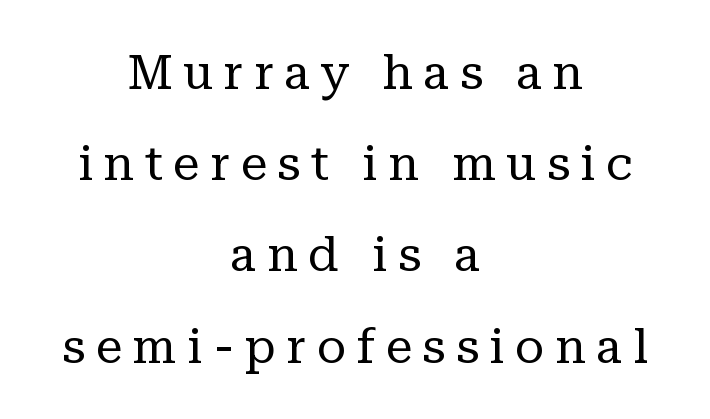
{"serif": "yes", "italic": "no", "bold": "no", "weight": "regular", "width": "normal", "stroke_contrast": "low", "x_height": "medium", "monospaced": "no", "underline": "no", "align": "center", "line_spacing": "loose", "line_spacing_ratio": 1.9, "letter_spacing": "wide", "letter_spacing_em": 0.22, "glyph_px": 48}
